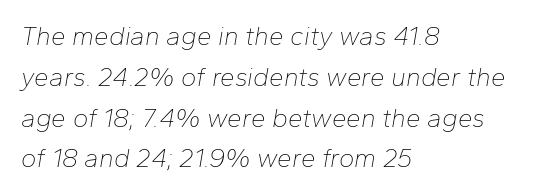
Evenly set lines give the paragraph a standard silhouette. Only glyphs here, with clear space below each row. How are the letters spaced? Ordinarily, with no added tracking. Weight class: somewhere from thin through regular. The typography opts for an oblique posture over an upright one. Where is the straight margin? On the left.
